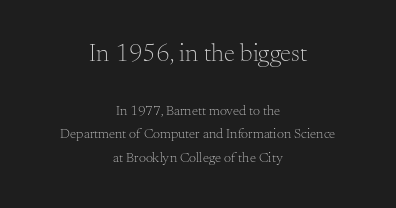
{"italic": "no", "bold": "no", "underline": "no", "align": "center", "line_spacing": "normal", "line_spacing_ratio": 1.67, "letter_spacing": "normal", "letter_spacing_em": 0.0, "larger_block": "first", "size_ratio": 1.79, "glyph_px": 25}
